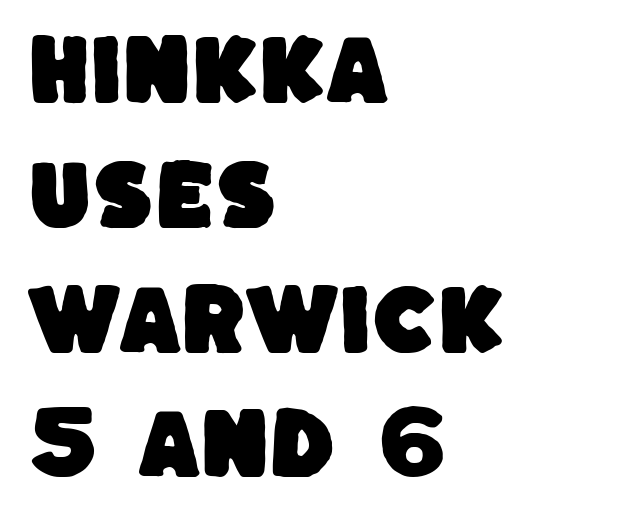
{"serif": "no", "width": "normal", "stroke_contrast": "low", "x_height": "large", "monospaced": "no", "underline": "no", "align": "left", "line_spacing": "normal", "line_spacing_ratio": 1.6, "letter_spacing": "normal", "letter_spacing_em": 0.0, "glyph_px": 78}
